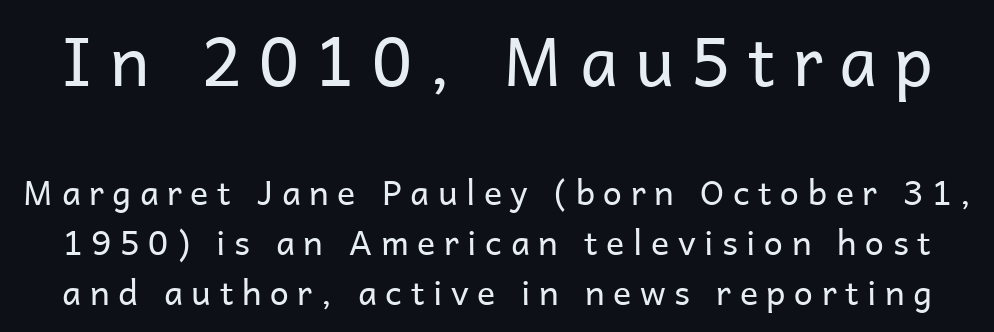
{"serif": "no", "italic": "no", "bold": "no", "weight": "regular", "width": "normal", "stroke_contrast": "low", "x_height": "medium", "monospaced": "no", "underline": "no", "line_spacing": "normal", "line_spacing_ratio": 1.47, "letter_spacing": "wide", "letter_spacing_em": 0.25, "larger_block": "first", "size_ratio": 2.0, "glyph_px": 68}
